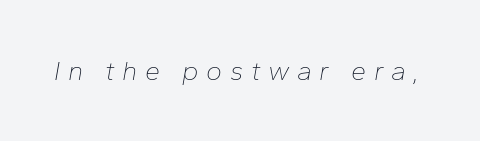
{"italic": "yes", "lean": "right", "slant_degrees": 10, "bold": "no", "underline": "no", "letter_spacing": "wide", "letter_spacing_em": 0.28, "glyph_px": 27}
